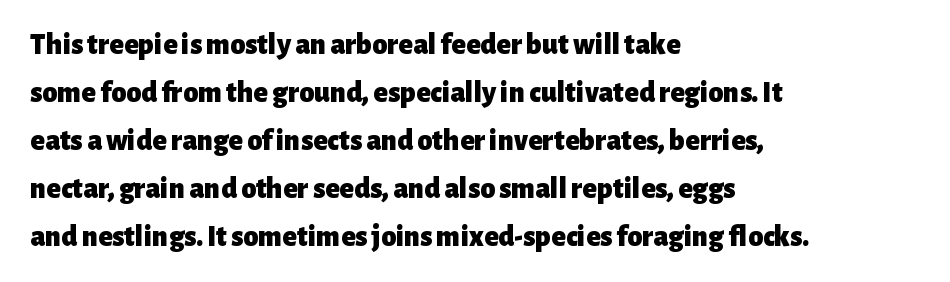
Horizontal bands of white between lines are of average thickness. Reading down the block, your eye returns to a fixed left position each line. Proportional: the letters do not fall into vertical columns. Chunky letters — that's bold for sure.
